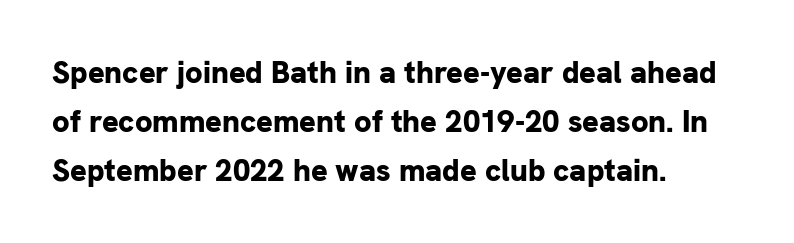
{"serif": "no", "italic": "no", "bold": "yes", "weight": "bold", "width": "normal", "stroke_contrast": "low", "x_height": "medium", "monospaced": "no", "underline": "no", "align": "left", "line_spacing": "normal", "line_spacing_ratio": 1.58, "letter_spacing": "normal", "letter_spacing_em": 0.0, "glyph_px": 31}
